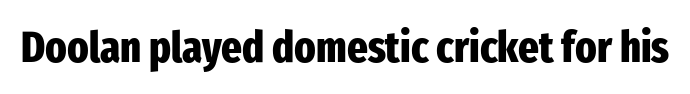
Tracking value appears to be zero — textbook default spacing. Compared with an ordinary text face, these strokes are far heavier — a full bold. This sample has the flowing, uneven cadence of proportional lettering. Upright lettering throughout.
